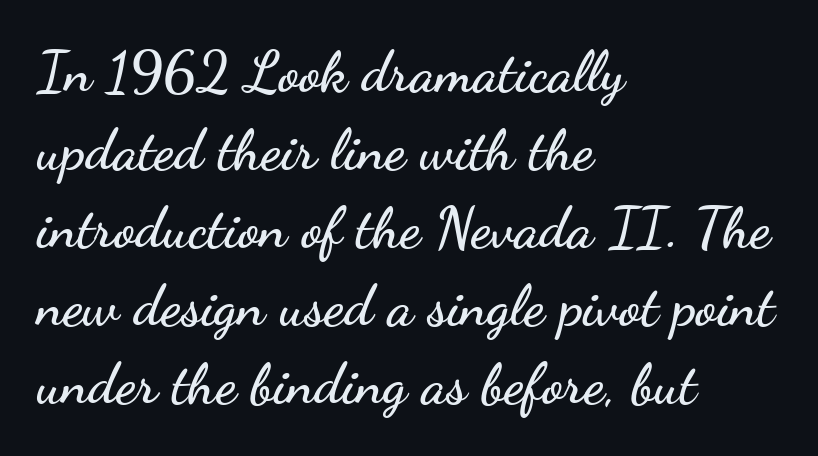
Q: Is the text italic (slanted)? A: Yes.
Q: Is the typeface a serif or a sans-serif typeface? A: Sans-serif.
Q: Is the text underlined? A: No.
Q: How is the paragraph aligned? A: Left-aligned.
Q: Is the spacing between letters normal or unusually wide? A: Normal.
Q: Is the spacing between lines tight, normal or loose? A: Normal.
Q: Width (condensed, normal, or wide)? A: Wide.
Q: Stroke contrast? A: Low.
Q: x-height? A: Small.
Q: Monospaced? A: No.
